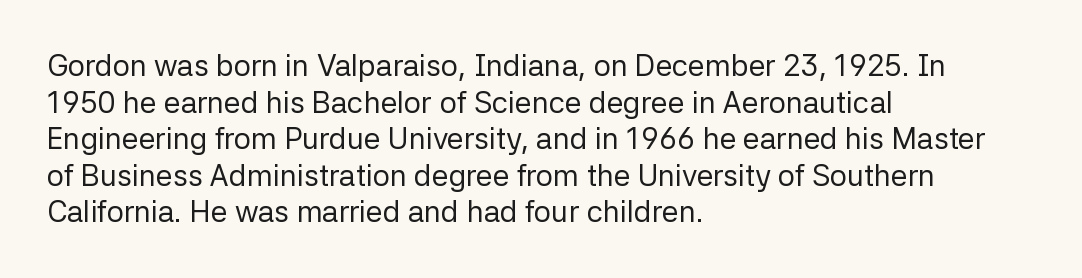
The image shows 30 px regular-weight sans-serif type, upright; set left-aligned, line spacing 1.22x, normal letter spacing, not underlined; low stroke contrast and a medium x-height.
